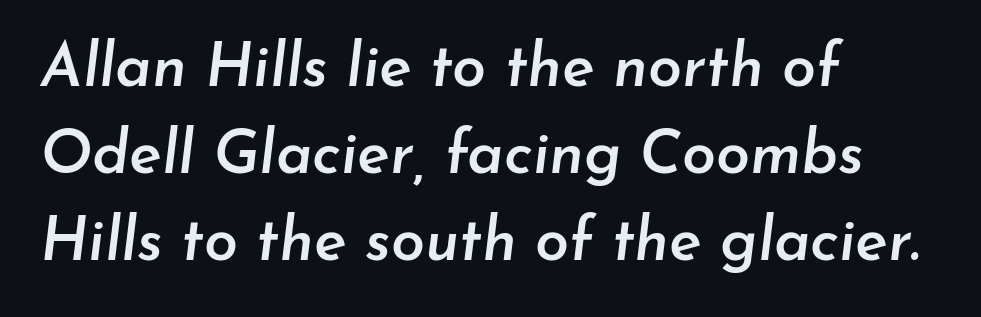
{"italic": "yes", "lean": "right", "slant_degrees": 7, "bold": "semi", "weight": "semibold", "width": "normal", "stroke_contrast": "low", "x_height": "small", "monospaced": "no", "underline": "no", "align": "left", "line_spacing": "normal", "line_spacing_ratio": 1.43, "letter_spacing": "normal", "letter_spacing_em": 0.0, "glyph_px": 61}
